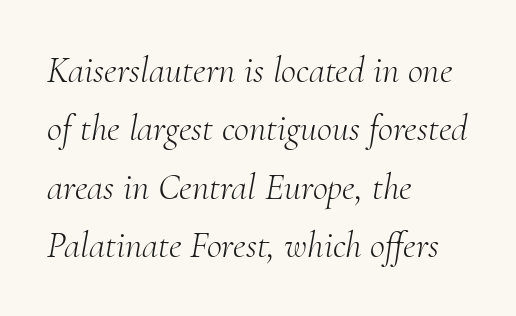
Q: Is the text bold? A: No.
Q: Is the text italic (slanted)? A: Yes, it leans right by about 10 degrees.
Q: Is the typeface a serif or a sans-serif typeface? A: Serif.
Q: Is the text underlined? A: No.
Q: How is the paragraph aligned? A: Left-aligned.
Q: Is the spacing between letters normal or unusually wide? A: Normal.
Q: Is the spacing between lines tight, normal or loose? A: Normal.
Q: Width (condensed, normal, or wide)? A: Normal.
Q: Stroke contrast? A: Medium.
Q: x-height? A: Small.
Q: Monospaced? A: No.
